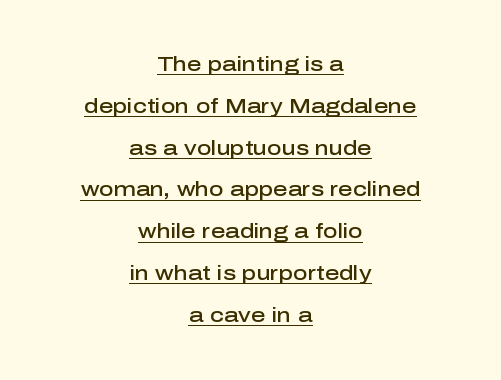
{"italic": "no", "bold": "semi", "underline": "yes", "align": "center", "line_spacing": "loose", "line_spacing_ratio": 2.09, "letter_spacing": "normal", "letter_spacing_em": 0.0, "glyph_px": 20}
